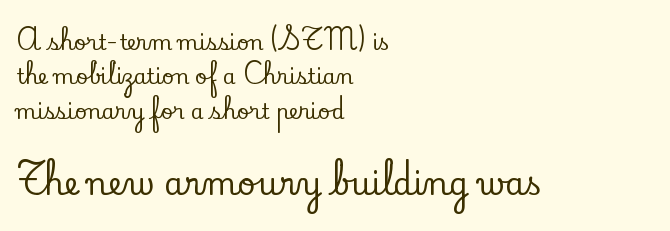
If you squint, the bottom block still reads clearly — it's the larger of the two. Which margin do the lines hug? The left one — the right edge is uneven. Rule under the text: the space is simply empty. These lines are rendered in a variable-pitch font.
